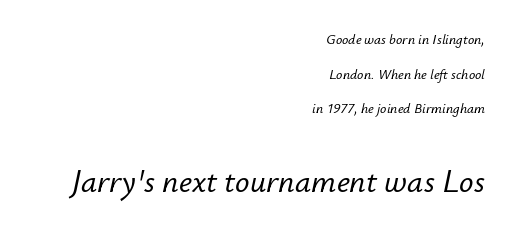
The image shows 32 px text type, italic (leaning right); set right-aligned, loose line spacing (2.47x), normal letter spacing, not underlined; the second (bottom) block is 2.29x larger; low stroke contrast and a small x-height.
